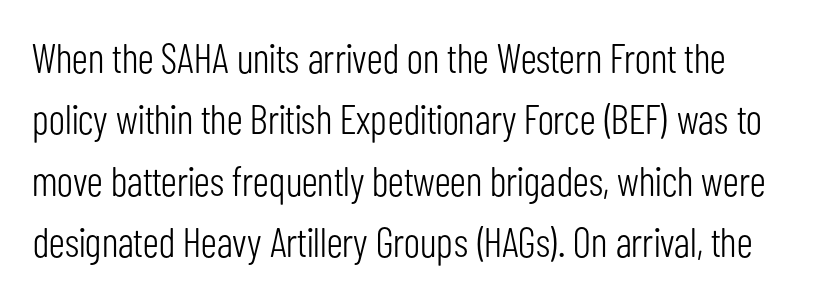
Are there feet on the stems? There aren't — it's a sans. Posture: upright roman. Students, note that the glyphs here touch the page at normal intervals. These lines sit exactly where default settings would place them. Is this a heavy cut? Hardly; it is regular or lighter. Descender tails drop into unmarked territory.
